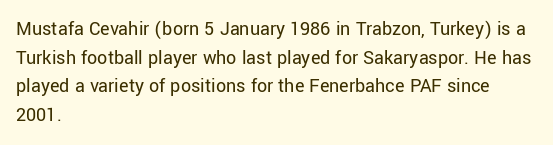
Honestly, the letter spacing is just normal — you wouldn't notice it. Every row of glyphs begins at an identical x-position on the left. The lettering holds an erect, upright posture throughout. A typesetter would call this leading conventional body-copy spacing.
